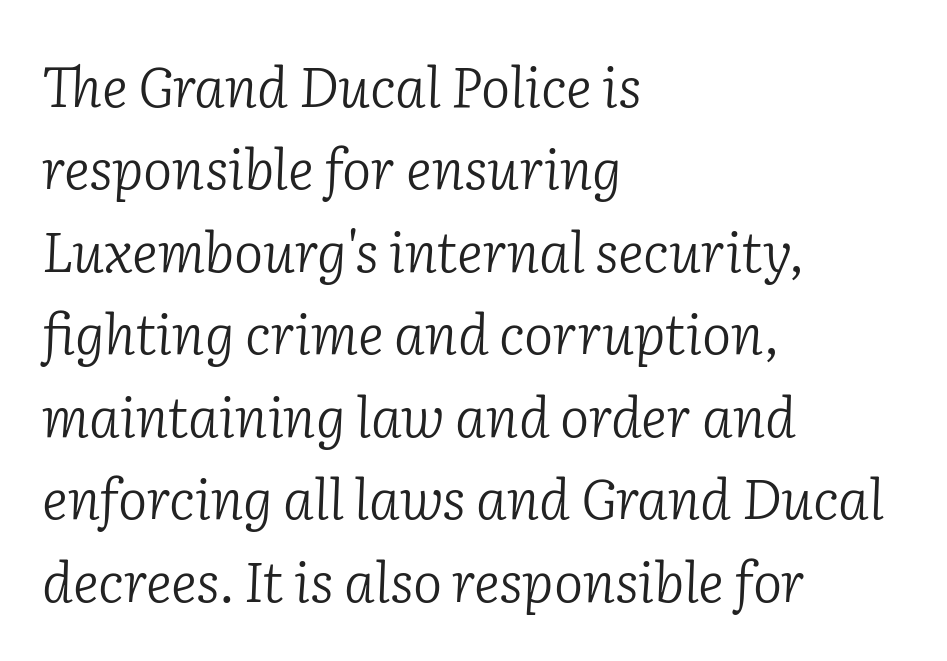
The rendering shows small feet on the letterforms — a serif design. Regular leading. The rendering anchors every line to the left-hand side. The letters advance in unequal steps, a hallmark of proportional type.
